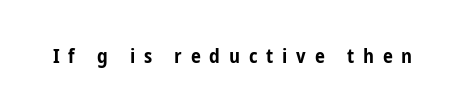
Q: Is the text bold? A: Yes.
Q: Is the text italic (slanted)? A: No, it is upright.
Q: Is the text underlined? A: No.
Q: Is the spacing between letters normal or unusually wide? A: Unusually wide.
